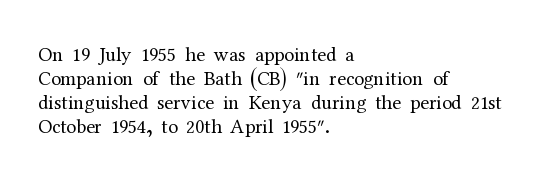
Descenders are the only things crossing below the line. Letters have the restrained weight of plain body copy at most. Where is the straight margin? On the left. Between one letter and the next there's only the usual sliver of space.
